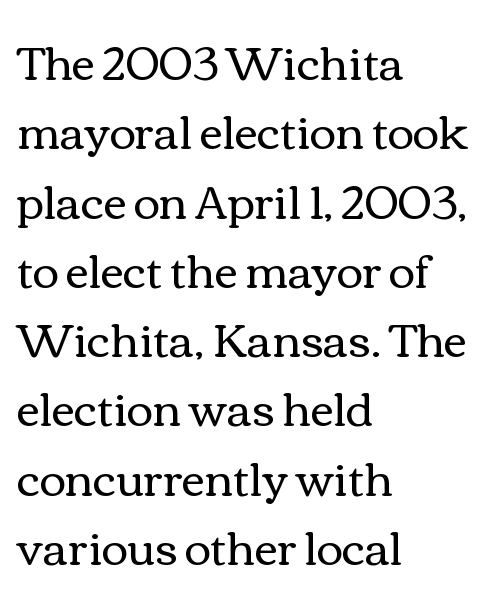
Q: Is the text bold? A: No.
Q: Is the text italic (slanted)? A: No, it is upright.
Q: Is the text underlined? A: No.
Q: How is the paragraph aligned? A: Left-aligned.
Q: Is the spacing between letters normal or unusually wide? A: Normal.
Q: Is the spacing between lines tight, normal or loose? A: Normal.
Q: Width (condensed, normal, or wide)? A: Wide.
Q: x-height? A: Medium.
Q: Monospaced? A: No.
